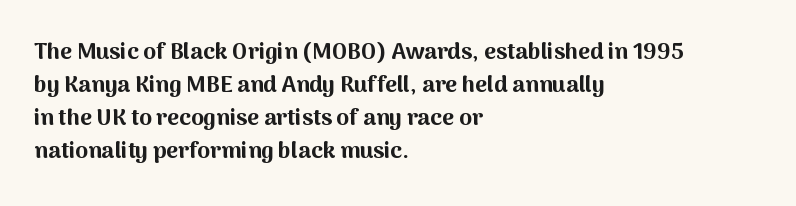
This sample keeps an unexceptional amount of space between lines. Strokes here are thick enough to call this a true bold. A student would call this left alignment; a typographer would say flush left, rag right. You can tell it's not italic because the verticals are truly vertical.
